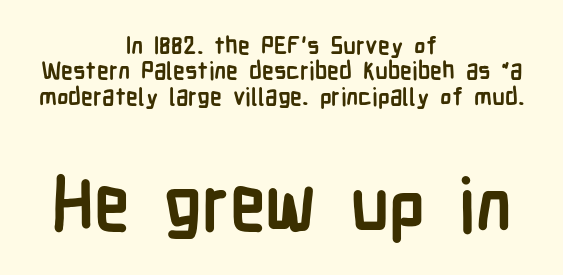
The image shows 73 px semibold, condensed sans-serif type, upright; set centered, tight line spacing (1.06x), normal letter spacing, not underlined; the second (bottom) block is 3.04x larger; low stroke contrast and a medium x-height.
